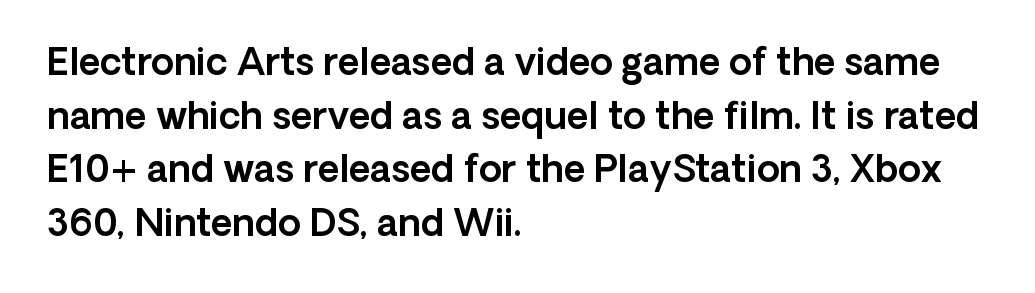
Proportional: the letters do not fall into vertical columns. Compared with typical body copy, the letter spacing here is the same. Left-aligned paragraph, ragged on the right. Quick note: interline space is typical.
